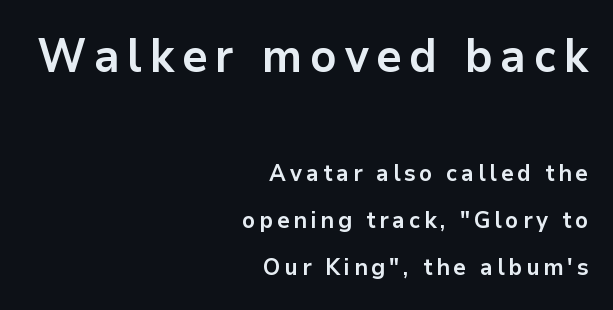
Q: Is the text bold? A: Yes.
Q: Is the text italic (slanted)? A: No, it is upright.
Q: Is the typeface a serif or a sans-serif typeface? A: Sans-serif.
Q: Is the text underlined? A: No.
Q: How is the paragraph aligned? A: Right-aligned.
Q: Is the spacing between lines tight, normal or loose? A: Loose.
Q: Which block of text is set in a larger size, the first (top) or the second (bottom)? A: The first (top) one.
Q: Width (condensed, normal, or wide)? A: Normal.
Q: Stroke contrast? A: Low.
Q: x-height? A: Medium.
Q: Monospaced? A: No.
